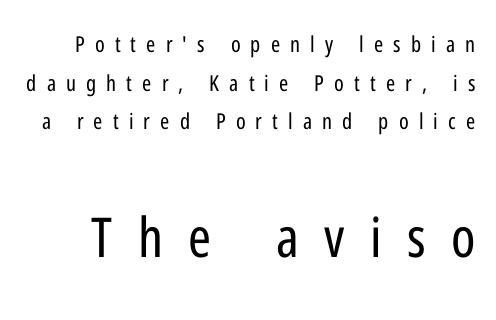
{"serif": "no", "italic": "no", "bold": "no", "weight": "regular", "width": "condensed", "stroke_contrast": "low", "x_height": "medium", "monospaced": "no", "underline": "no", "line_spacing_ratio": 1.76, "letter_spacing": "wide", "letter_spacing_em": 0.46, "larger_block": "second", "size_ratio": 2.5, "glyph_px": 55}
